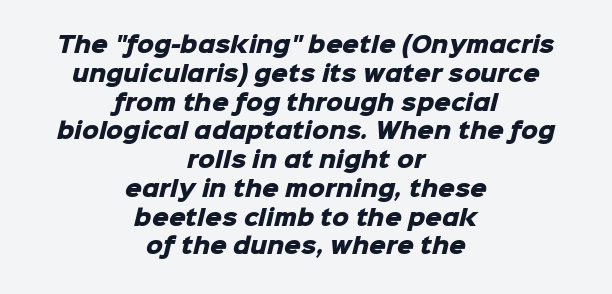
{"bold": "yes", "underline": "no", "align": "center", "line_spacing": "normal", "line_spacing_ratio": 1.37, "letter_spacing": "normal", "letter_spacing_em": 0.0, "glyph_px": 21}
